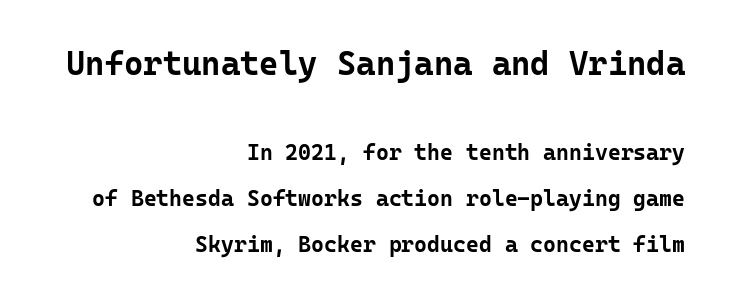
{"serif": "no", "italic": "no", "bold": "yes", "weight": "bold", "width": "normal", "stroke_contrast": "low", "x_height": "medium", "monospaced": "yes", "underline": "no", "align": "right", "line_spacing": "loose", "line_spacing_ratio": 2.09, "letter_spacing": "normal", "letter_spacing_em": 0.0, "larger_block": "first", "size_ratio": 1.5, "glyph_px": 33}
